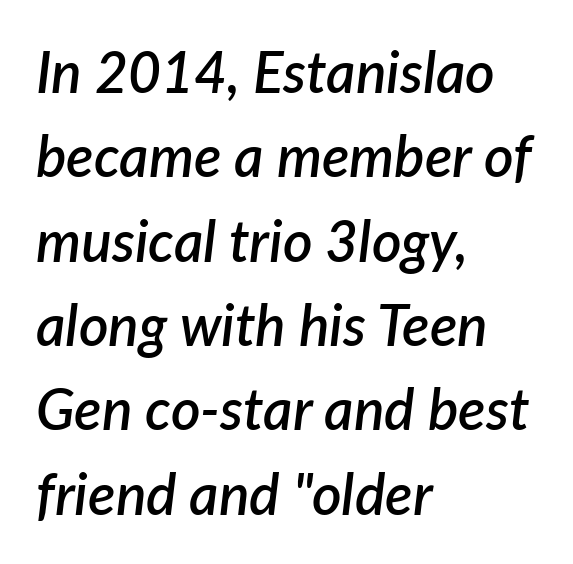
These lines sit exactly where default settings would place them. A typesetter would mark this as italic. Think of a printed novel: that variable character pitch is what you see here. Glance below the letters and you will spot only blank space. Typographic density is moderately raised because the face is semibold. Does the copy run flush right? No — it runs flush left.
